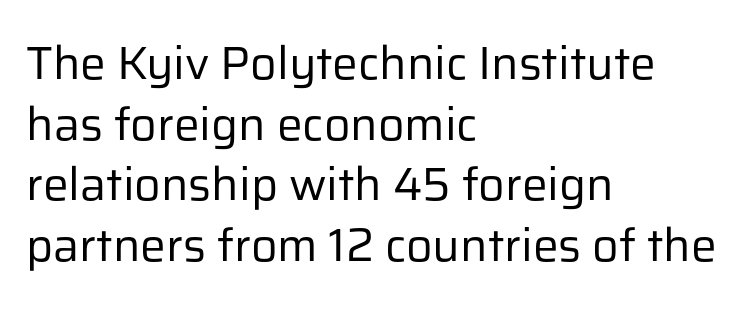
The image shows 46 px regular-weight sans-serif type, upright; set left-aligned, normal line spacing (1.32x), normal letter spacing, not underlined; low stroke contrast and a medium x-height.
